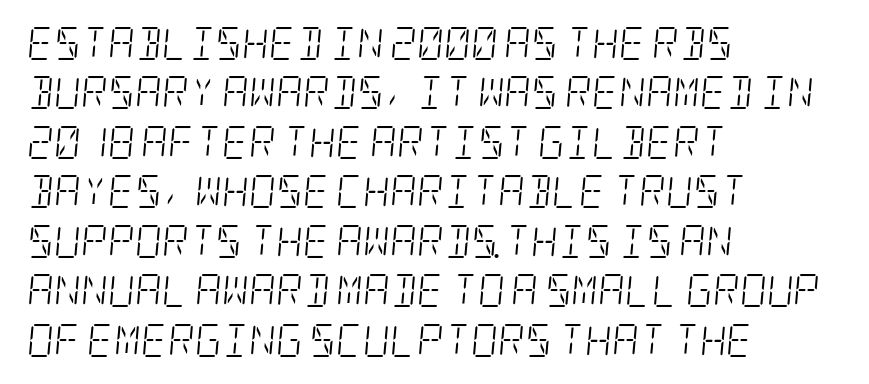
{"serif": "yes", "italic": "yes", "lean": "right", "slant_degrees": 5, "bold": "no", "weight": "light", "width": "condensed", "stroke_contrast": "low", "x_height": "large", "underline": "no", "align": "left", "line_spacing": "normal", "line_spacing_ratio": 1.5, "letter_spacing": "normal", "letter_spacing_em": 0.0, "glyph_px": 33}
